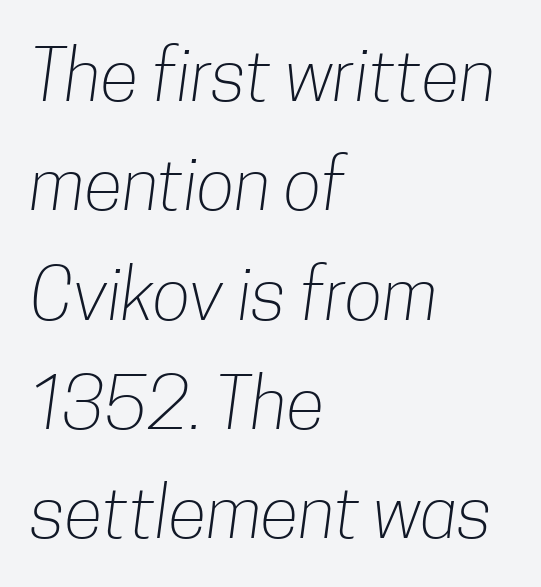
{"serif": "no", "bold": "no", "weight": "light", "width": "condensed", "stroke_contrast": "low", "x_height": "medium", "monospaced": "no", "underline": "no", "align": "left", "line_spacing": "normal", "line_spacing_ratio": 1.54, "letter_spacing": "normal", "letter_spacing_em": 0.0, "glyph_px": 71}
